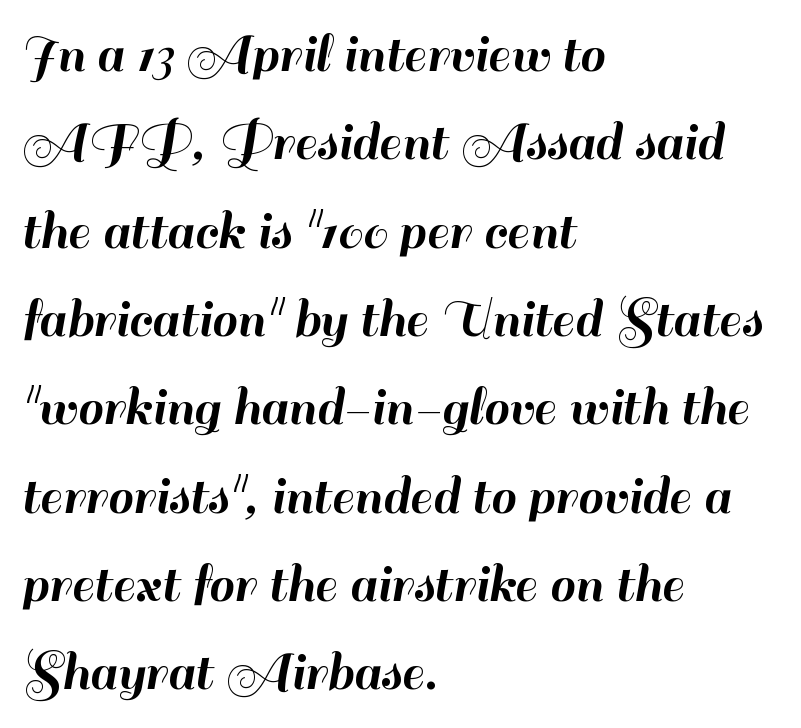
This sample has the flowing, uneven cadence of proportional lettering. Compared with a centered layout, this one pins lines to the left instead. The glyphs in this specimen are sans serif.
